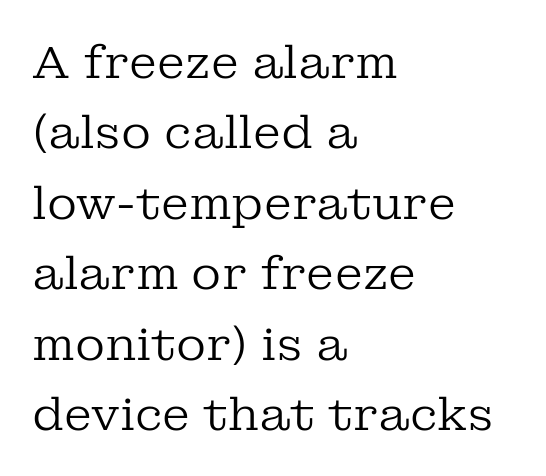
{"serif": "yes", "italic": "no", "bold": "no", "weight": "regular", "width": "normal", "stroke_contrast": "low", "x_height": "medium", "monospaced": "no", "underline": "no", "align": "left", "line_spacing": "normal", "line_spacing_ratio": 1.53, "letter_spacing": "normal", "letter_spacing_em": 0.0, "glyph_px": 46}
